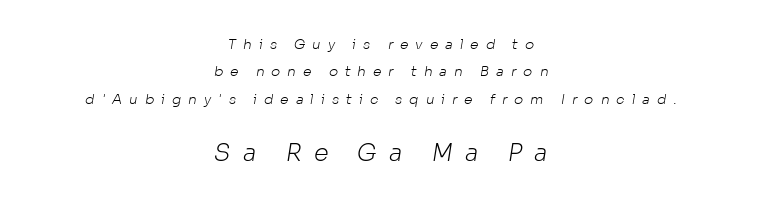
{"bold": "no", "underline": "no", "align": "center", "line_spacing": "loose", "line_spacing_ratio": 1.96, "letter_spacing": "wide", "letter_spacing_em": 0.49, "larger_block": "second", "size_ratio": 1.71, "glyph_px": 24}
